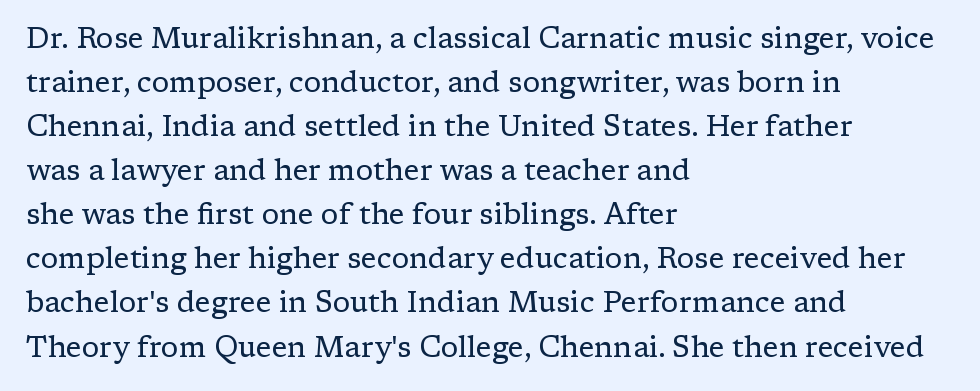
Q: Is the text bold? A: No.
Q: Is the text italic (slanted)? A: No, it is upright.
Q: Is the typeface a serif or a sans-serif typeface? A: Serif.
Q: Is the text underlined? A: No.
Q: How is the paragraph aligned? A: Left-aligned.
Q: Is the spacing between letters normal or unusually wide? A: Normal.
Q: Is the spacing between lines tight, normal or loose? A: Normal.
Q: Width (condensed, normal, or wide)? A: Normal.
Q: Stroke contrast? A: Low.
Q: x-height? A: Medium.
Q: Monospaced? A: No.
